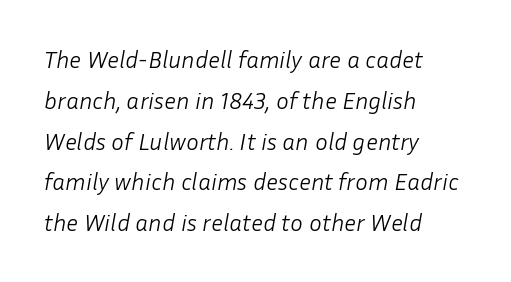
{"italic": "yes", "lean": "right", "slant_degrees": 10, "bold": "no", "underline": "no", "align": "left", "line_spacing": "normal", "line_spacing_ratio": 1.7, "letter_spacing": "normal", "letter_spacing_em": 0.0, "glyph_px": 24}
